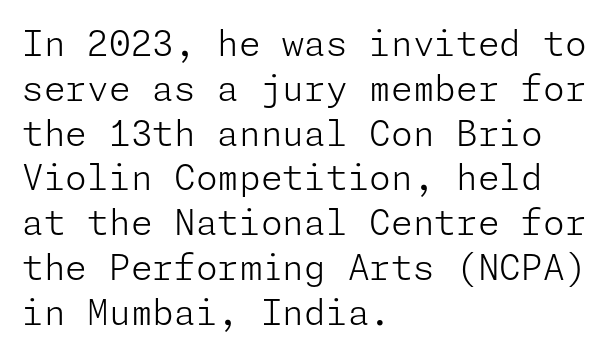
Q: Is the text bold? A: No.
Q: Is the text italic (slanted)? A: No, it is upright.
Q: Is the typeface a serif or a sans-serif typeface? A: Sans-serif.
Q: Is the text underlined? A: No.
Q: How is the paragraph aligned? A: Left-aligned.
Q: Is the spacing between letters normal or unusually wide? A: Normal.
Q: Is the spacing between lines tight, normal or loose? A: Normal.
Q: Width (condensed, normal, or wide)? A: Normal.
Q: Stroke contrast? A: Low.
Q: x-height? A: Medium.
